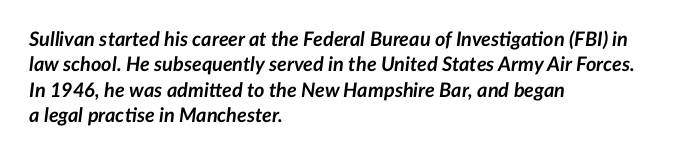
{"italic": "yes", "lean": "right", "slant_degrees": 7, "bold": "yes", "underline": "no", "align": "left", "line_spacing": "normal", "line_spacing_ratio": 1.27, "letter_spacing": "normal", "letter_spacing_em": 0.0, "glyph_px": 20}
